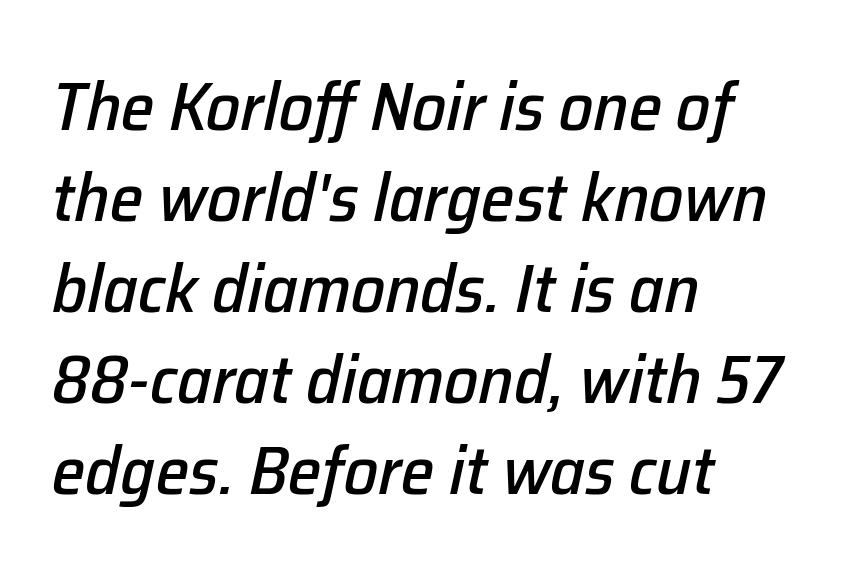
The image shows 68 px text type, italic (leaning right); set left-aligned, normal line spacing (1.34x), normal letter spacing, not underlined; low stroke contrast and a medium x-height.
